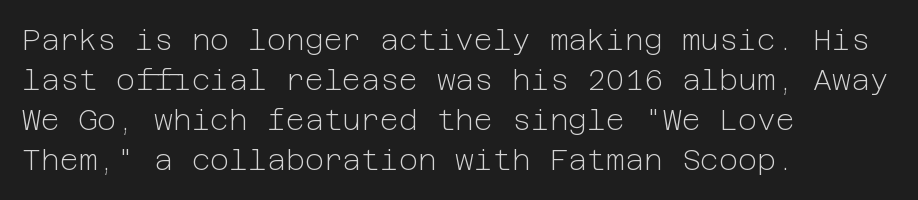
The rag falls on the right side of this text block. Grotesque or geometric, the face here clearly has no serifs. The lines sit at an ordinary, default distance from one another. Here the glyphs are tracked normally, forming tight word shapes. Is there any slant? The stems are plumb. Stroke thickness stays within the range of a standard reading face or lighter.
